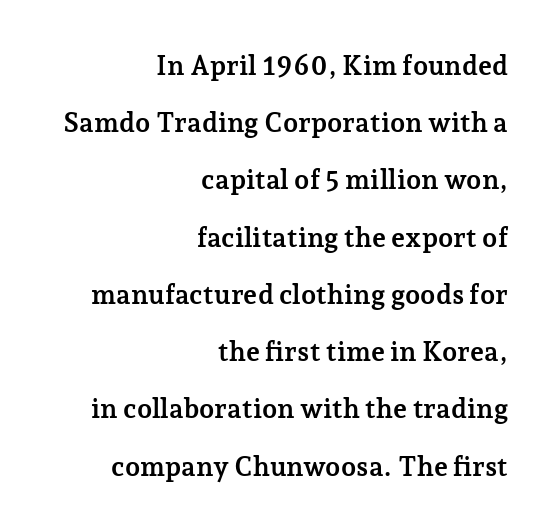
The image shows 27 px bold type, upright; set right-aligned, loose line spacing (2.12x), normal letter spacing, not underlined.
